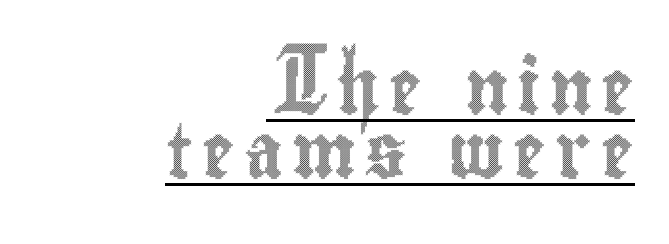
Q: Is the text italic (slanted)? A: No, it is upright.
Q: Is the text underlined? A: Yes.
Q: How is the paragraph aligned? A: Right-aligned.
Q: Width (condensed, normal, or wide)? A: Condensed.
Q: x-height? A: Small.
Q: Monospaced? A: No.
